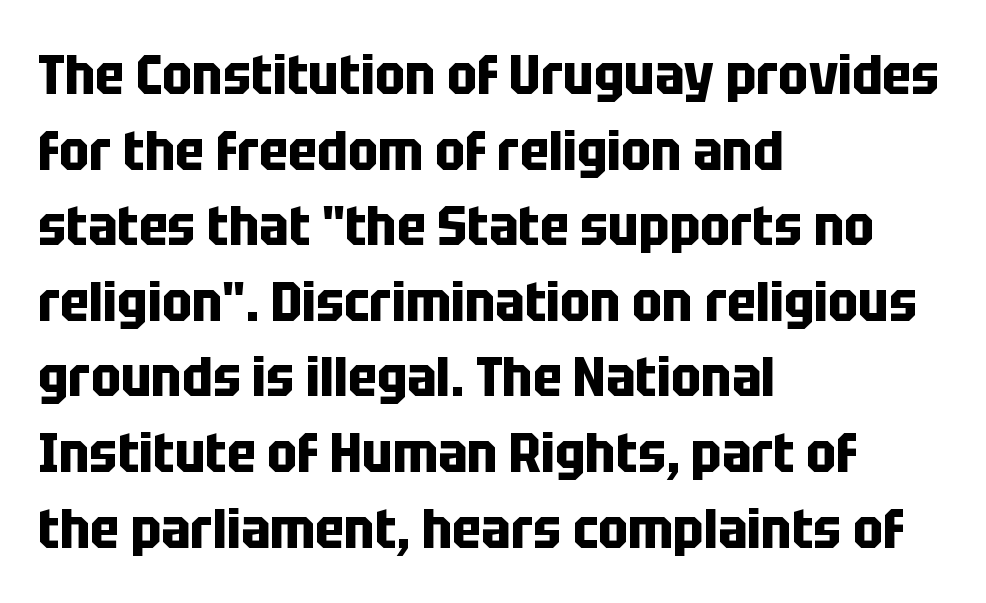
The words here are not underlined. Note the varied advance widths — an 'i' is clearly narrower than an 'm'. On the weight axis this lands at bold, roughly 700. The tracking reads as untouched default to a designer's eye.
